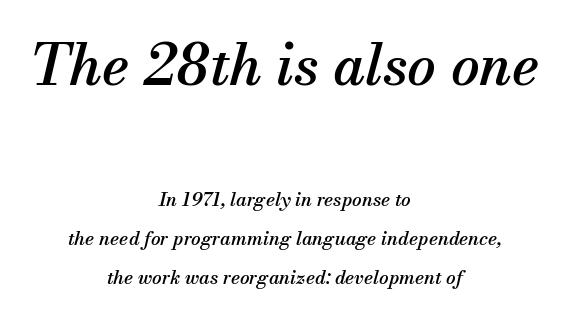
The image shows 57 px serif type, italic (leaning right); set centered, loose line spacing (2.07x), normal letter spacing, not underlined; the first (top) block is 3.0x larger; medium stroke contrast and a small x-height.
